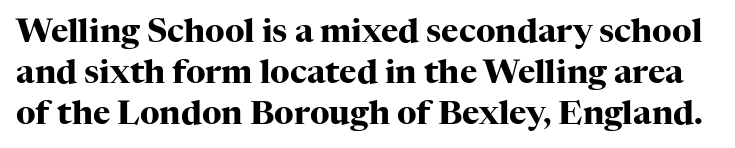
{"serif": "yes", "italic": "no", "bold": "yes", "weight": "heavy", "width": "normal", "stroke_contrast": "high", "x_height": "medium", "monospaced": "no", "underline": "no", "line_spacing_ratio": 1.24, "letter_spacing": "normal", "letter_spacing_em": 0.0, "glyph_px": 33}
